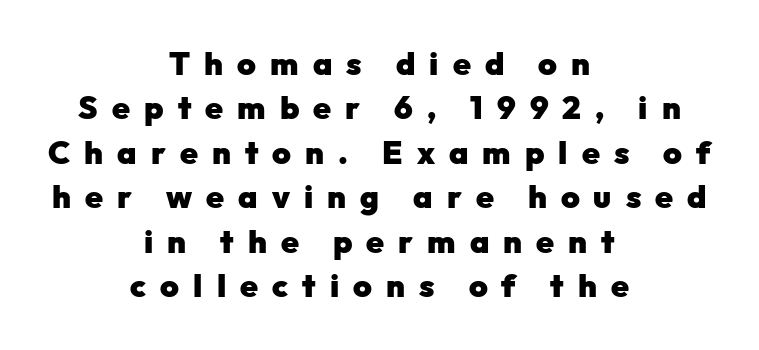
The image shows 32 px heavy sans-serif type, upright; set centered, normal line spacing (1.39x), unusually wide letter spacing (+0.44 em), not underlined; low stroke contrast and a medium x-height.
